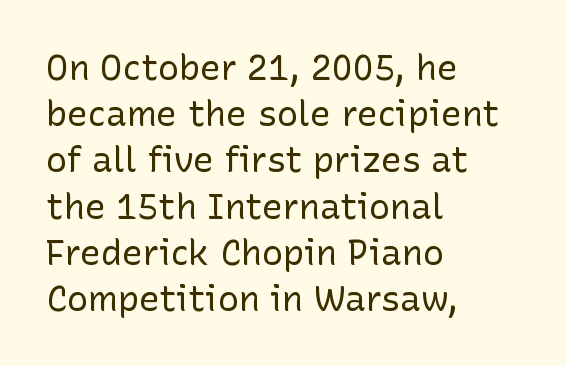
Q: Is the text bold? A: No.
Q: Is the text italic (slanted)? A: No, it is upright.
Q: Is the typeface a serif or a sans-serif typeface? A: Sans-serif.
Q: Is the text underlined? A: No.
Q: How is the paragraph aligned? A: Left-aligned.
Q: Is the spacing between letters normal or unusually wide? A: Normal.
Q: Is the spacing between lines tight, normal or loose? A: Normal.
Q: Width (condensed, normal, or wide)? A: Normal.
Q: Stroke contrast? A: Low.
Q: x-height? A: Medium.
Q: Monospaced? A: No.
